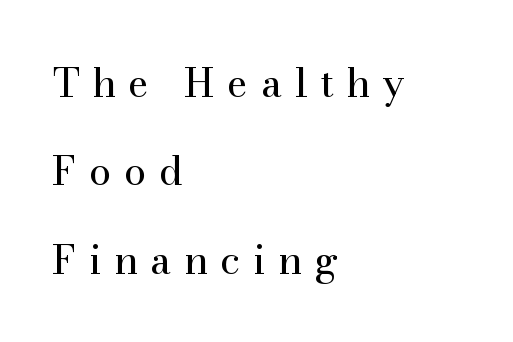
{"serif": "yes", "italic": "no", "bold": "no", "weight": "regular", "width": "normal", "stroke_contrast": "medium", "x_height": "small", "monospaced": "no", "underline": "no", "align": "left", "line_spacing": "loose", "line_spacing_ratio": 2.21, "letter_spacing": "wide", "letter_spacing_em": 0.31, "glyph_px": 40}
